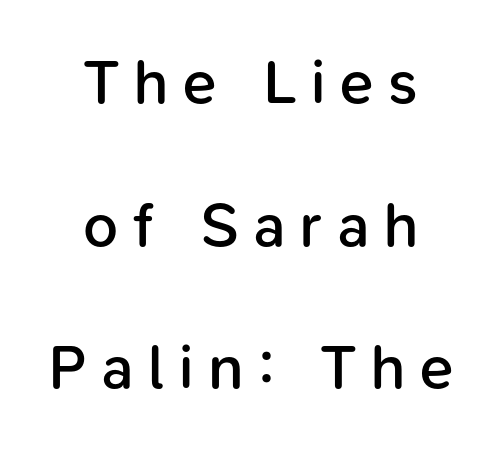
{"serif": "no", "italic": "no", "bold": "semi", "weight": "semibold", "width": "normal", "stroke_contrast": "low", "x_height": "medium", "monospaced": "no", "underline": "no", "align": "center", "line_spacing": "loose", "line_spacing_ratio": 2.3, "letter_spacing": "wide", "letter_spacing_em": 0.24, "glyph_px": 62}
